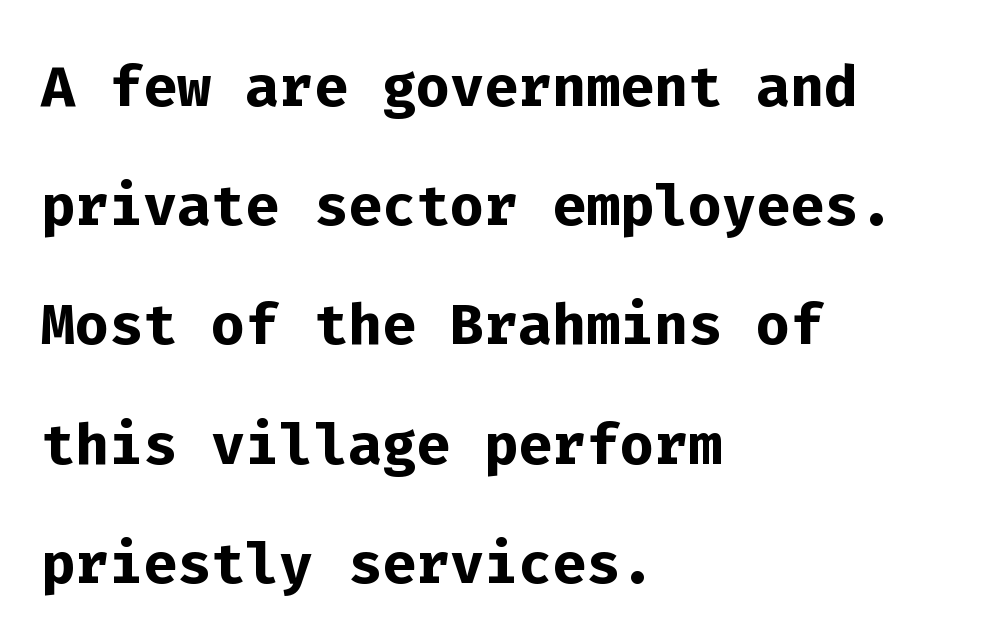
Q: Is the text bold? A: Yes.
Q: Is the text italic (slanted)? A: No, it is upright.
Q: Is the typeface a serif or a sans-serif typeface? A: Sans-serif.
Q: Is the text underlined? A: No.
Q: How is the paragraph aligned? A: Left-aligned.
Q: Is the spacing between letters normal or unusually wide? A: Normal.
Q: Is the spacing between lines tight, normal or loose? A: Normal.
Q: Width (condensed, normal, or wide)? A: Normal.
Q: Stroke contrast? A: Low.
Q: x-height? A: Medium.
Q: Monospaced? A: Yes.
